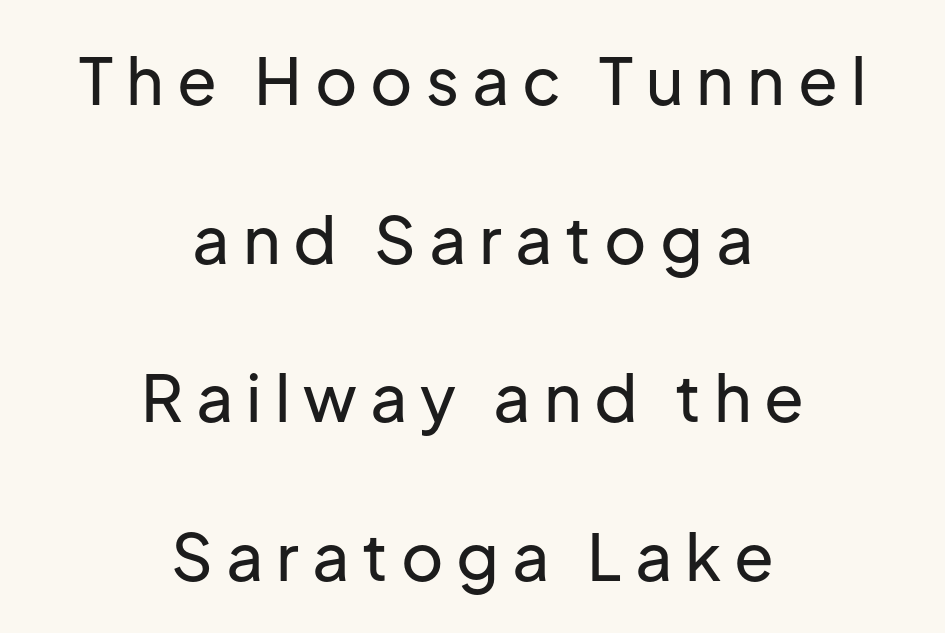
The image shows 65 px sans-serif type, upright; set centered, loose line spacing (2.44x), unusually wide letter spacing (+0.2 em), not underlined; low stroke contrast and a medium x-height.
